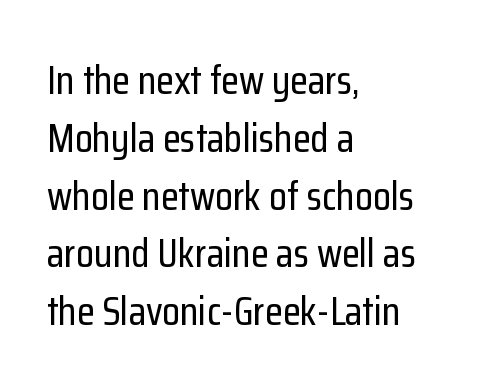
{"serif": "no", "italic": "no", "width": "condensed", "stroke_contrast": "low", "x_height": "medium", "monospaced": "no", "underline": "no", "align": "left", "line_spacing": "normal", "line_spacing_ratio": 1.41, "letter_spacing": "normal", "letter_spacing_em": 0.0, "glyph_px": 41}
